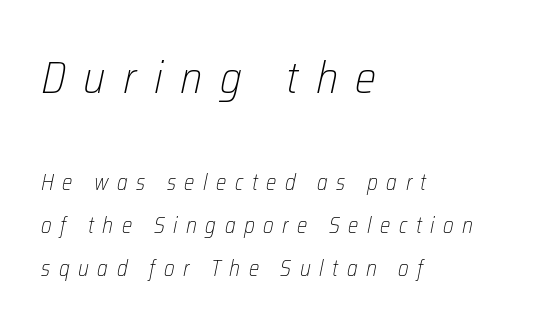
{"italic": "yes", "lean": "right", "slant_degrees": 12, "bold": "no", "weight": "light", "width": "condensed", "stroke_contrast": "low", "x_height": "medium", "monospaced": "no", "underline": "no", "align": "left", "line_spacing": "loose", "line_spacing_ratio": 1.96, "letter_spacing": "wide", "letter_spacing_em": 0.39, "larger_block": "first", "size_ratio": 2.05, "glyph_px": 45}
